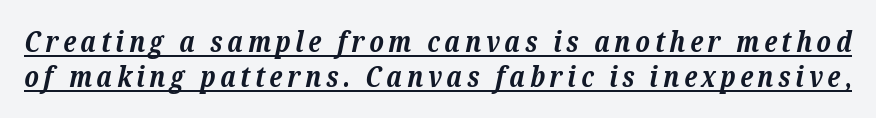
Heft: maximum for text — a bold. The glyphs are accompanied by a horizontal stroke just below them. These lines are rendered in a variable-pitch font. Quick note: italic.
